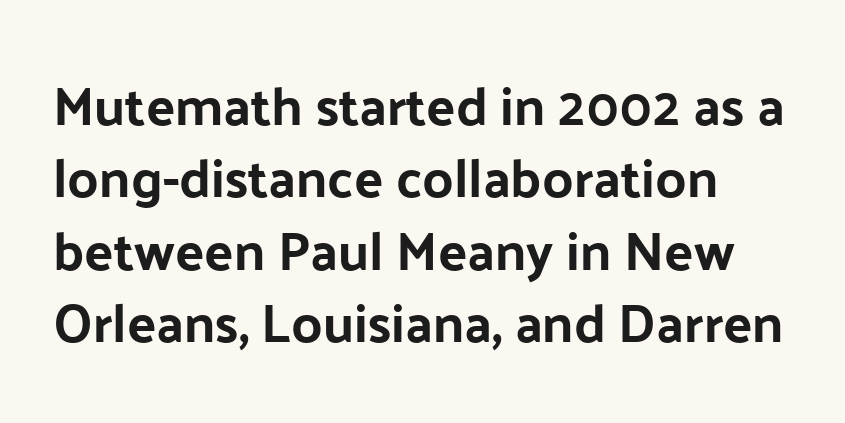
{"serif": "no", "italic": "no", "width": "normal", "stroke_contrast": "low", "x_height": "medium", "monospaced": "no", "underline": "no", "align": "left", "line_spacing": "normal", "line_spacing_ratio": 1.34, "letter_spacing": "normal", "letter_spacing_em": 0.0, "glyph_px": 54}
